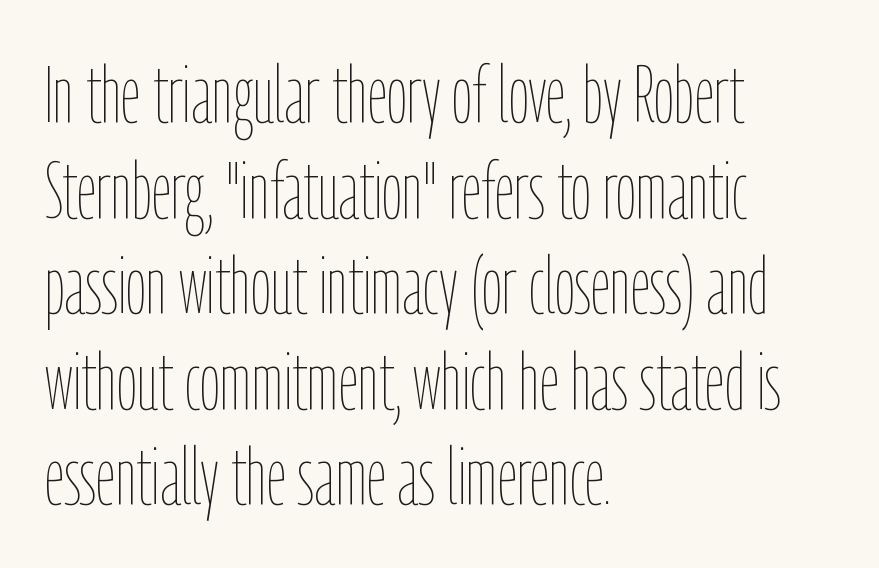
{"italic": "no", "bold": "no", "weight": "thin", "width": "condensed", "stroke_contrast": "low", "x_height": "medium", "monospaced": "no", "underline": "no", "align": "left", "line_spacing_ratio": 1.21, "letter_spacing": "normal", "letter_spacing_em": 0.0, "glyph_px": 79}
